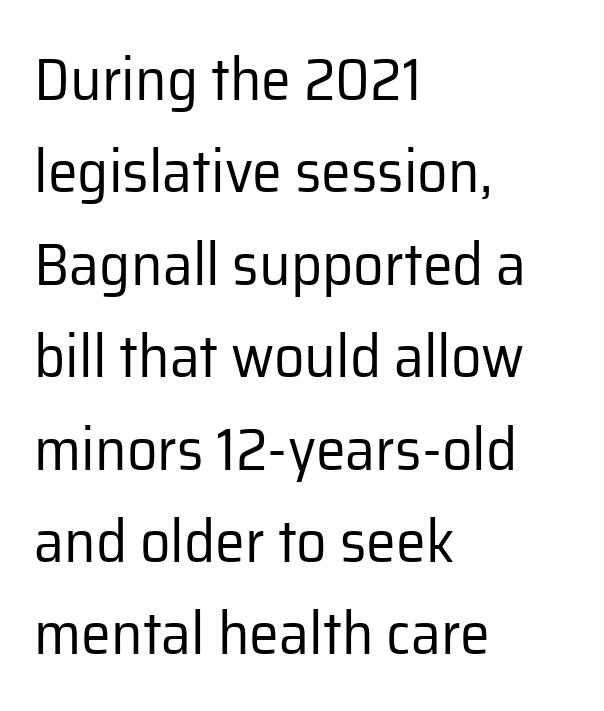
The image shows 60 px regular-weight sans-serif type, upright; set left-aligned, normal line spacing (1.54x), normal letter spacing, not underlined; low stroke contrast and a medium x-height.
